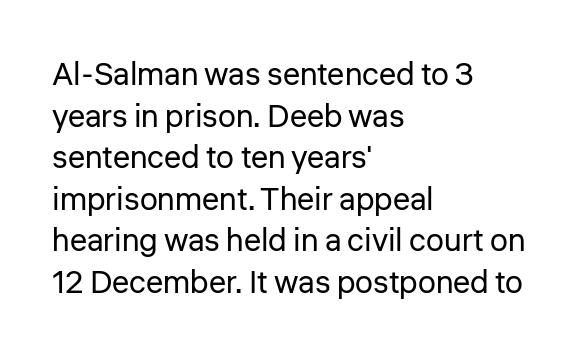
Look at the bottom of the vertical strokes: they stop flat, with no serifs. Proportional: the letters do not fall into vertical columns. Bare-footed words on every line. The lines in this sample share a left origin and differ only in where they stop. Weight: regular or lighter. This is roman type, the default non-slanted kind.
